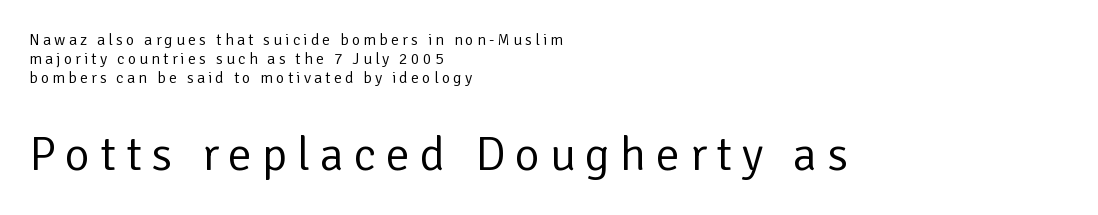
The image shows 48 px regular-weight sans-serif type, upright; set left-aligned, line spacing 1.18x, unusually wide letter spacing (+0.2 em), not underlined; the second (bottom) block is 3.0x larger; low stroke contrast and a medium x-height.
